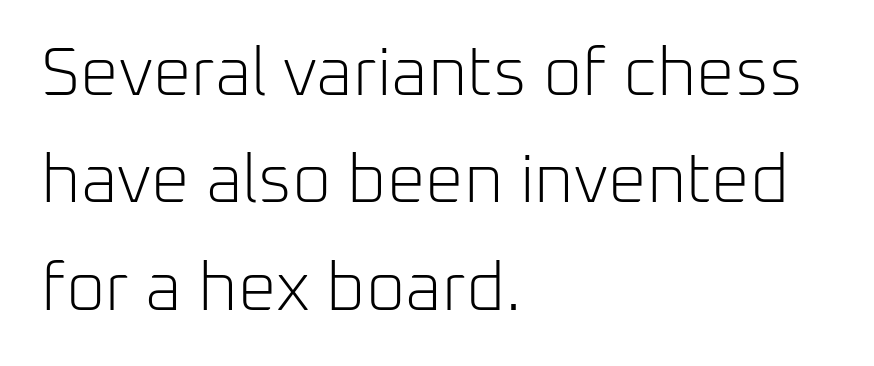
{"serif": "no", "italic": "no", "bold": "no", "weight": "light", "width": "normal", "stroke_contrast": "low", "x_height": "medium", "monospaced": "no", "underline": "no", "align": "left", "line_spacing": "normal", "line_spacing_ratio": 1.58, "letter_spacing": "normal", "letter_spacing_em": 0.0, "glyph_px": 68}
